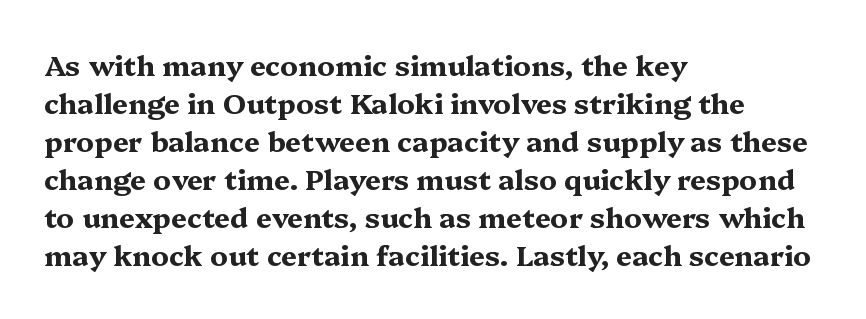
The image shows 28 px bold, wide serif type, upright; set left-aligned, normal line spacing (1.36x), normal letter spacing, not underlined; medium stroke contrast and a medium x-height.
